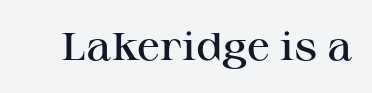
The space beneath each line is pristine and unruled. Notice how the stems are strictly vertical — no italics here. Examine the stroke ends and you'll spot serifs. The typesetting leans somewhat heavy: a semibold. Do the characters align in a grid? No, the font is proportional. The letterforms sit shoulder to shoulder at normal distance.
